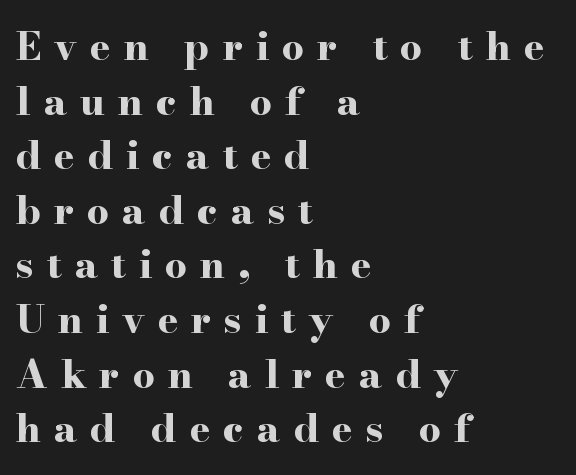
Each glyph is drawn with heavy, bold strokes. This sample has the flowing, uneven cadence of proportional lettering. Line spacing here is normal. The area under the type is left untouched. Observe the wide spacing: letters keep a clear distance from each other.
